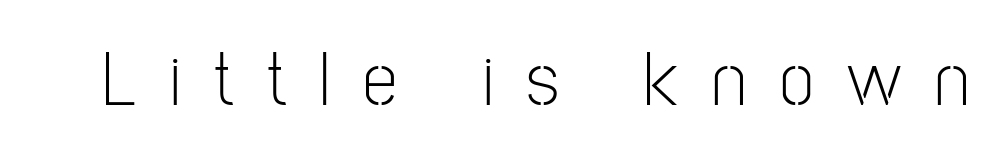
{"serif": "no", "italic": "no", "bold": "no", "weight": "light", "width": "condensed", "stroke_contrast": "low", "x_height": "medium", "monospaced": "no", "underline": "no", "letter_spacing": "wide", "letter_spacing_em": 0.44, "glyph_px": 77}
